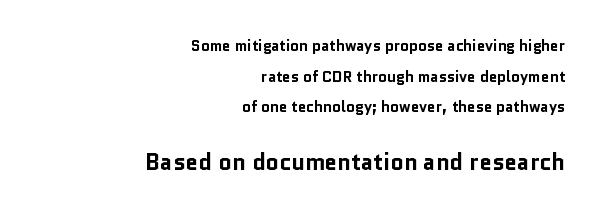
{"italic": "no", "bold": "yes", "underline": "no", "align": "right", "line_spacing": "loose", "line_spacing_ratio": 2.04, "letter_spacing": "normal", "letter_spacing_em": 0.0, "larger_block": "second", "size_ratio": 1.53, "glyph_px": 23}
